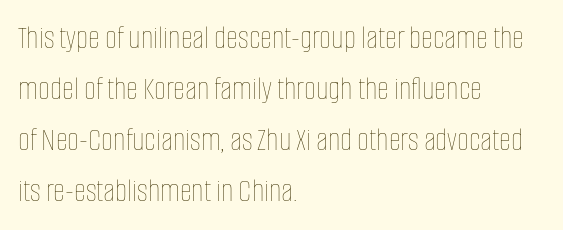
Q: Is the text bold? A: No.
Q: Is the text italic (slanted)? A: No, it is upright.
Q: Is the text underlined? A: No.
Q: How is the paragraph aligned? A: Left-aligned.
Q: Is the spacing between letters normal or unusually wide? A: Normal.
Q: Is the spacing between lines tight, normal or loose? A: Normal.
Q: Width (condensed, normal, or wide)? A: Condensed.
Q: Stroke contrast? A: Low.
Q: x-height? A: Large.
Q: Monospaced? A: No.
